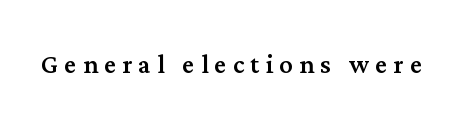
The image shows 33 px serif type, upright; set not underlined; medium stroke contrast and a medium x-height.
